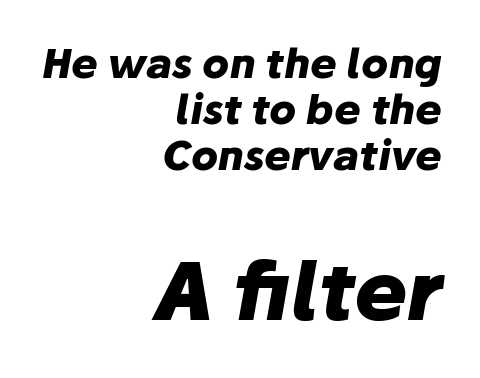
The image shows 80 px heavy type, italic (leaning right); set right-aligned, tight line spacing (1.15x), normal letter spacing, not underlined; the second (bottom) block is 2.0x larger; low stroke contrast and a medium x-height.
